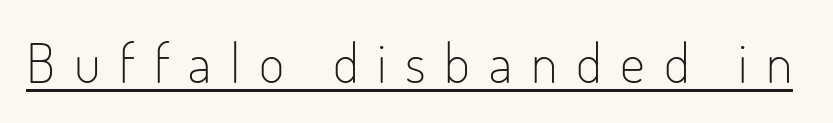
The tracking jumps out immediately: characters are airy and widely separated. Examine the stroke ends and you'll find no serifs. This is the regular roman posture of the typeface. Each letter keeps its own natural width here, so spacing adapts to shape. Stems and bowls with no extra thickness — not bold. Underlined type.
